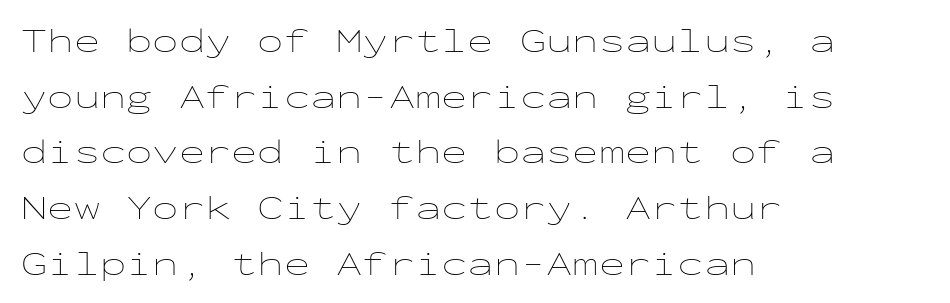
Q: Is the text bold? A: No.
Q: Is the text italic (slanted)? A: No, it is upright.
Q: Is the text underlined? A: No.
Q: How is the paragraph aligned? A: Left-aligned.
Q: Is the spacing between letters normal or unusually wide? A: Normal.
Q: Is the spacing between lines tight, normal or loose? A: Normal.
Q: Width (condensed, normal, or wide)? A: Wide.
Q: Stroke contrast? A: Low.
Q: x-height? A: Medium.
Q: Monospaced? A: Yes.
